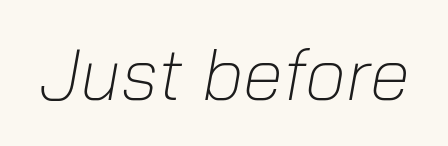
Q: Is the text bold? A: No.
Q: Is the text italic (slanted)? A: Yes, it leans right by about 10 degrees.
Q: Is the text underlined? A: No.
Q: Is the spacing between letters normal or unusually wide? A: Normal.
Q: Width (condensed, normal, or wide)? A: Normal.
Q: Stroke contrast? A: Low.
Q: x-height? A: Medium.
Q: Monospaced? A: No.
